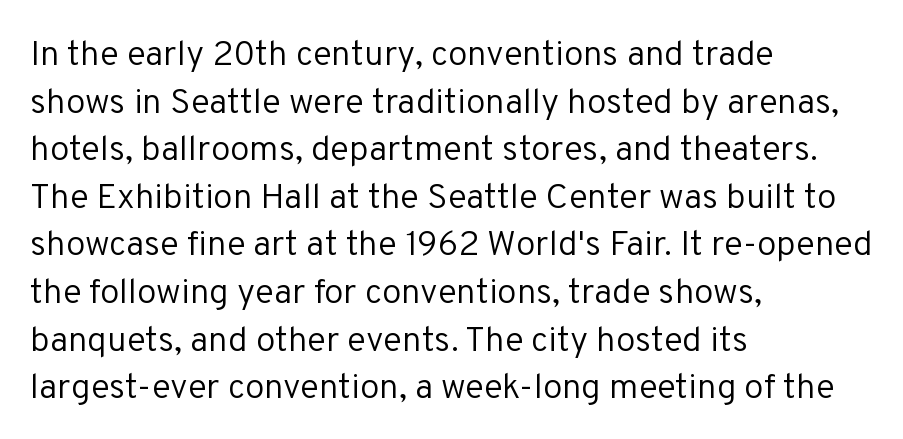
The image shows 35 px regular-weight sans-serif type, upright; set left-aligned, normal line spacing (1.36x), normal letter spacing, not underlined; low stroke contrast and a medium x-height.
